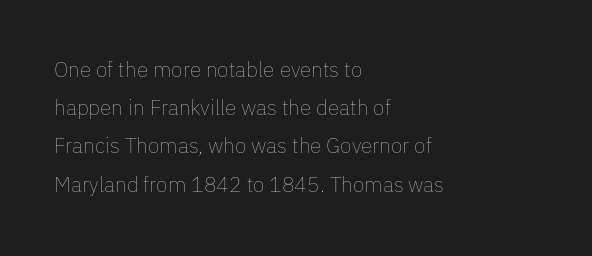
Q: Is the text bold? A: No.
Q: Is the text italic (slanted)? A: No, it is upright.
Q: Is the text underlined? A: No.
Q: How is the paragraph aligned? A: Left-aligned.
Q: Is the spacing between letters normal or unusually wide? A: Normal.
